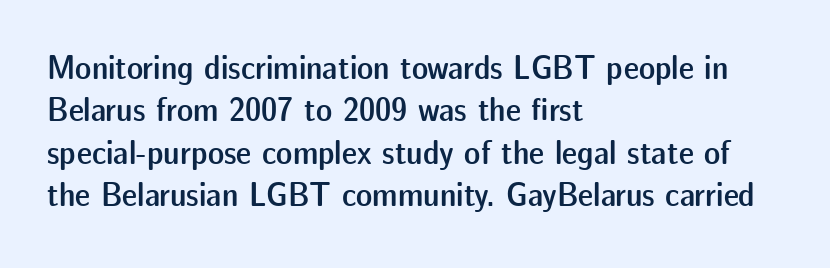
The image shows 34 px semibold sans-serif type, upright; set left-aligned, normal line spacing (1.25x), normal letter spacing, not underlined; low stroke contrast and a medium x-height.
